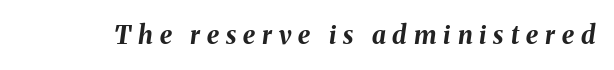
{"italic": "yes", "lean": "right", "slant_degrees": 8, "bold": "yes", "underline": "no", "letter_spacing": "wide", "letter_spacing_em": 0.28, "glyph_px": 25}
